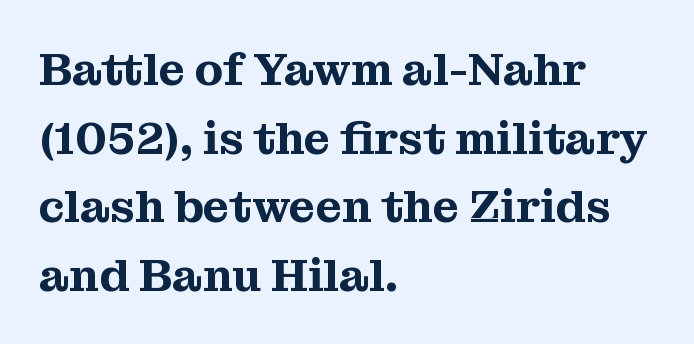
Q: Is the text italic (slanted)? A: No, it is upright.
Q: Is the typeface a serif or a sans-serif typeface? A: Serif.
Q: Is the text underlined? A: No.
Q: How is the paragraph aligned? A: Left-aligned.
Q: Is the spacing between letters normal or unusually wide? A: Normal.
Q: Is the spacing between lines tight, normal or loose? A: Normal.
Q: Width (condensed, normal, or wide)? A: Normal.
Q: Stroke contrast? A: Medium.
Q: x-height? A: Medium.
Q: Monospaced? A: No.
